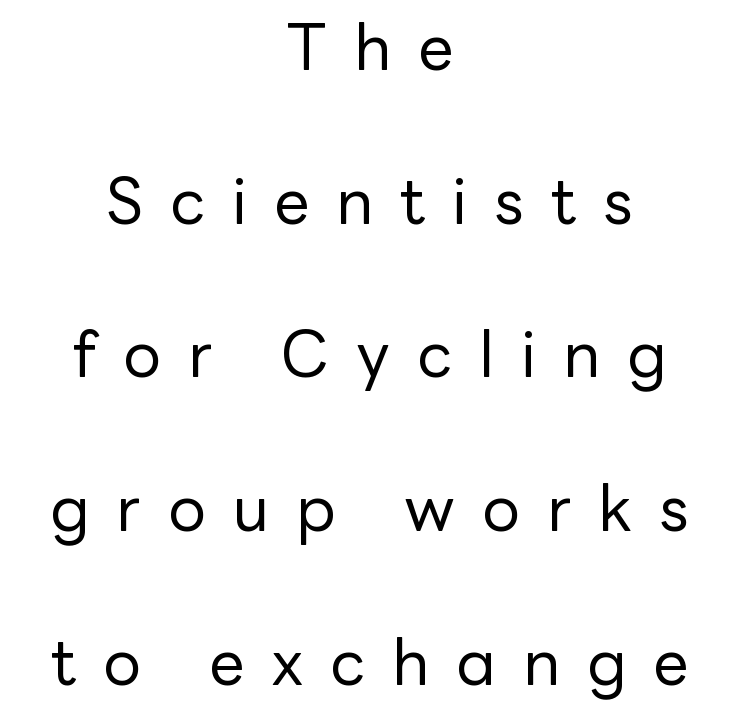
The image shows 63 px regular-weight sans-serif type, upright; set centered, loose line spacing (2.44x), unusually wide letter spacing (+0.43 em), not underlined; low stroke contrast and a medium x-height.
